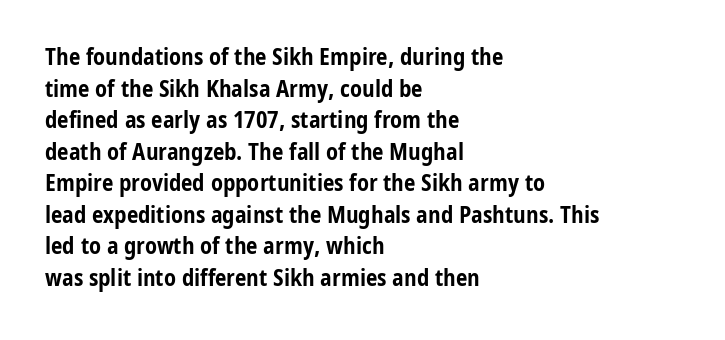
{"italic": "no", "bold": "yes", "underline": "no", "align": "left", "line_spacing": "normal", "line_spacing_ratio": 1.37, "letter_spacing": "normal", "letter_spacing_em": 0.0, "glyph_px": 23}
